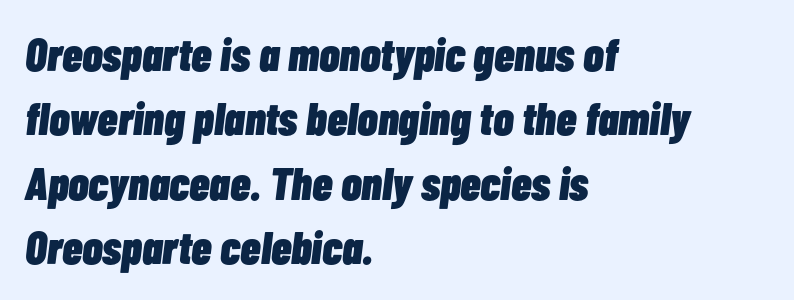
If you measured baseline to baseline, you'd find a middling distance. Character widths vary here, with narrow letters taking less room than wide ones. Quick note: underline off. Where is the straight margin? On the left. The gaps between neighbouring characters are ordinary and unremarkable. These words are printed bold, with thick strokes throughout.
